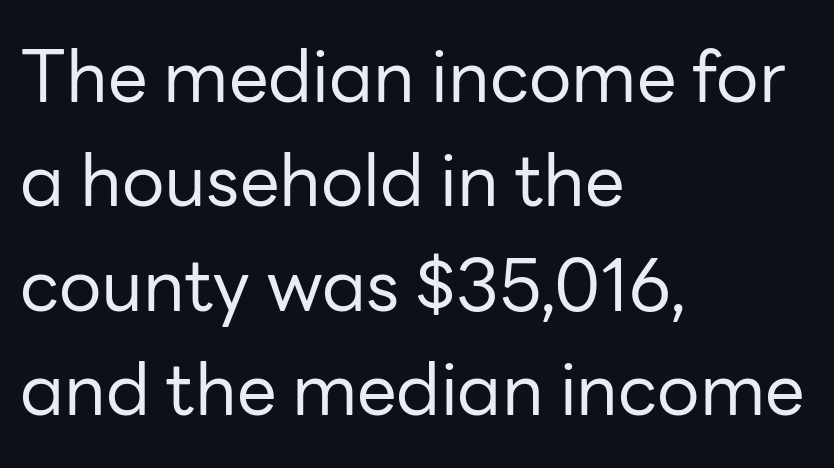
{"serif": "no", "italic": "no", "bold": "no", "weight": "regular", "width": "normal", "stroke_contrast": "low", "x_height": "medium", "monospaced": "no", "underline": "no", "align": "left", "line_spacing": "normal", "line_spacing_ratio": 1.47, "letter_spacing": "normal", "letter_spacing_em": 0.0, "glyph_px": 71}
